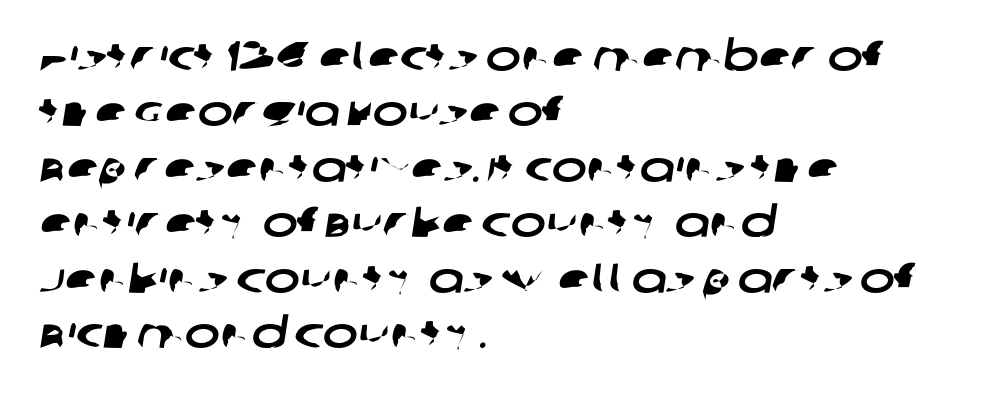
The rendering uses a moderate line-height, typical for paragraphs. What stands out about the letter spacing? Nothing — it is the standard amount. A bare baseline throughout the passage. This is sans-serif lettering, the kind often seen on screens and signage. Character widths vary here, with narrow letters taking less room than wide ones. Leftover space on each line is placed entirely after the last word.
